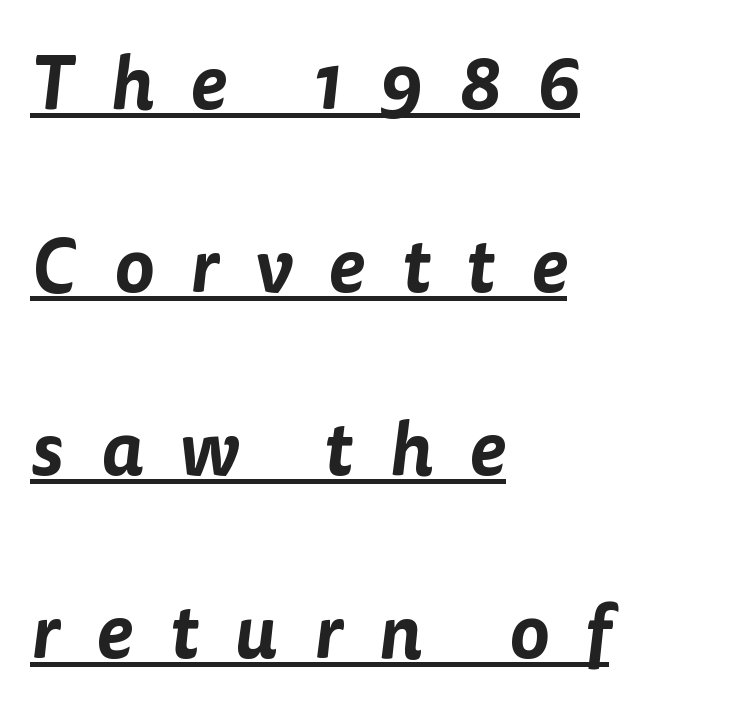
{"serif": "no", "width": "normal", "stroke_contrast": "low", "x_height": "medium", "monospaced": "no", "underline": "yes", "align": "left", "line_spacing": "loose", "line_spacing_ratio": 2.44, "letter_spacing": "wide", "letter_spacing_em": 0.49, "glyph_px": 75}
